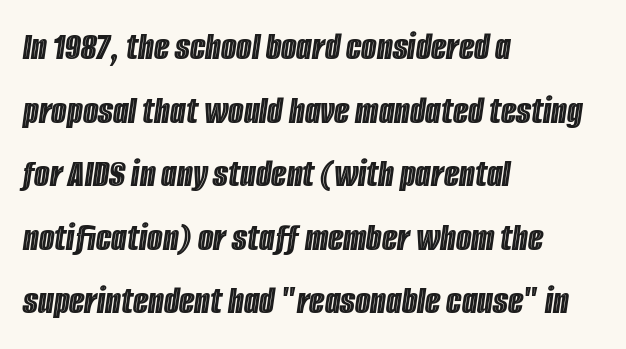
{"italic": "yes", "lean": "right", "slant_degrees": 8, "width": "condensed", "x_height": "large", "monospaced": "no", "underline": "no", "align": "left", "line_spacing": "normal", "line_spacing_ratio": 1.59, "letter_spacing": "normal", "letter_spacing_em": 0.0, "glyph_px": 40}
